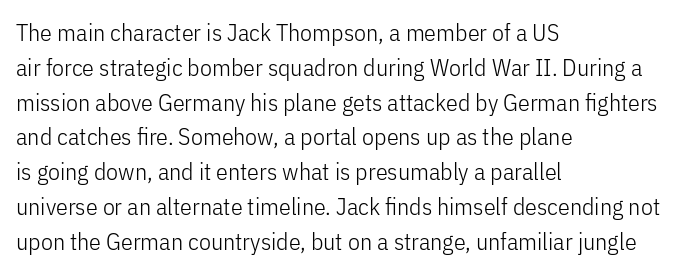
Summary of weight: not heavy and not bold. The passage shown stacks its lines at a standard gap. Upright lettering throughout. Tracking value appears to be zero — textbook default spacing.
